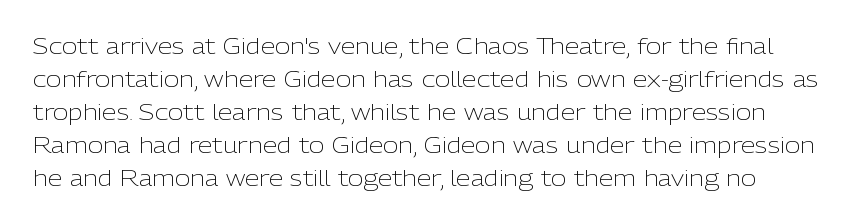
The image shows 21 px text type, upright; set normal line spacing (1.57x), normal letter spacing, not underlined.
